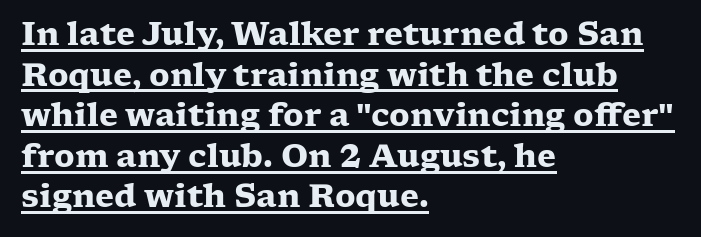
Q: Is the text bold? A: Yes.
Q: Is the text italic (slanted)? A: No, it is upright.
Q: Is the typeface a serif or a sans-serif typeface? A: Serif.
Q: Is the text underlined? A: Yes.
Q: How is the paragraph aligned? A: Left-aligned.
Q: Is the spacing between letters normal or unusually wide? A: Normal.
Q: Is the spacing between lines tight, normal or loose? A: Normal.
Q: Width (condensed, normal, or wide)? A: Wide.
Q: Stroke contrast? A: Low.
Q: x-height? A: Medium.
Q: Monospaced? A: No.
